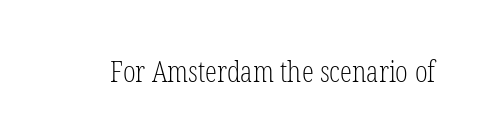
Q: Is the text bold? A: No.
Q: Is the text italic (slanted)? A: No, it is upright.
Q: Is the typeface a serif or a sans-serif typeface? A: Serif.
Q: Is the text underlined? A: No.
Q: Is the spacing between letters normal or unusually wide? A: Normal.
Q: Width (condensed, normal, or wide)? A: Condensed.
Q: Stroke contrast? A: Low.
Q: x-height? A: Medium.
Q: Monospaced? A: No.
